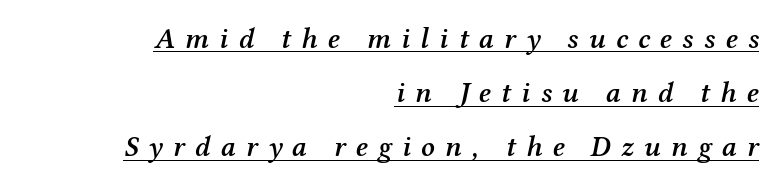
Q: Is the text bold? A: Semi-bold.
Q: Is the text italic (slanted)? A: Yes, it leans right by about 12 degrees.
Q: Is the typeface a serif or a sans-serif typeface? A: Serif.
Q: Is the text underlined? A: Yes.
Q: How is the paragraph aligned? A: Right-aligned.
Q: Is the spacing between letters normal or unusually wide? A: Unusually wide.
Q: Width (condensed, normal, or wide)? A: Normal.
Q: Stroke contrast? A: Medium.
Q: x-height? A: Medium.
Q: Monospaced? A: No.
